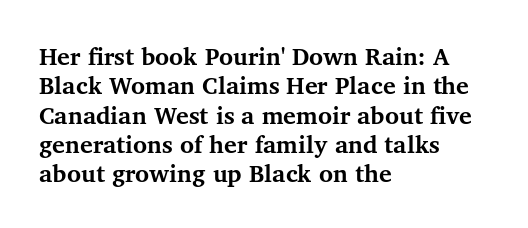
The image shows 24 px bold type, upright; set left-aligned, line spacing 1.22x, normal letter spacing, not underlined.
